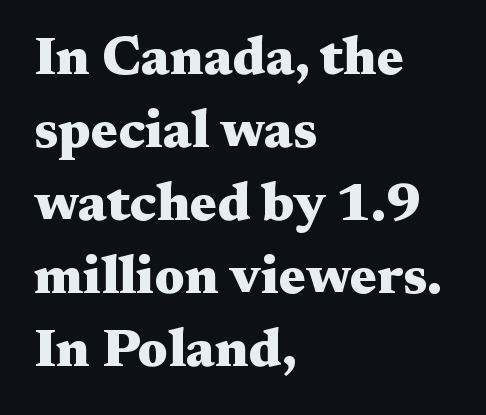
The image shows 54 px heavy, wide serif type, upright; set left-aligned, normal line spacing (1.35x), normal letter spacing, not underlined; medium stroke contrast and a medium x-height.
